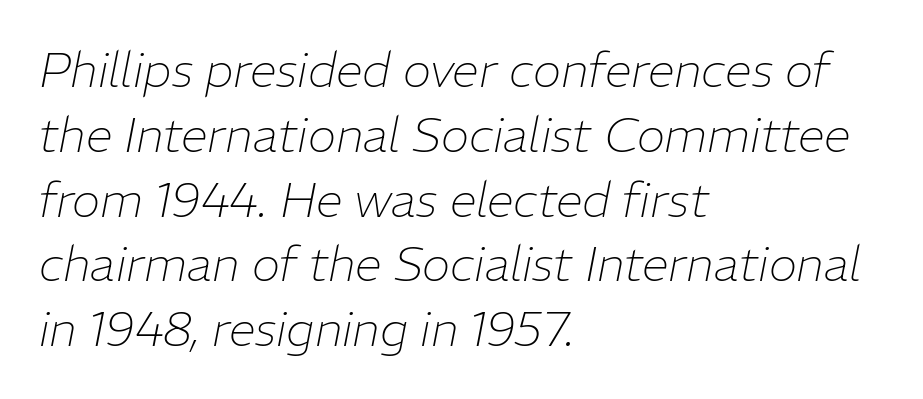
{"italic": "yes", "lean": "right", "slant_degrees": 11, "bold": "no", "weight": "thin", "width": "normal", "stroke_contrast": "low", "x_height": "medium", "monospaced": "no", "underline": "no", "align": "left", "line_spacing": "normal", "line_spacing_ratio": 1.35, "letter_spacing": "normal", "letter_spacing_em": 0.0, "glyph_px": 48}
